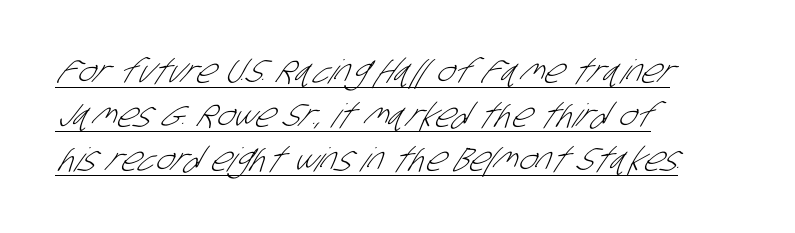
Q: Is the text bold? A: No.
Q: Is the typeface a serif or a sans-serif typeface? A: Sans-serif.
Q: Is the text underlined? A: Yes.
Q: How is the paragraph aligned? A: Left-aligned.
Q: Is the spacing between letters normal or unusually wide? A: Normal.
Q: Is the spacing between lines tight, normal or loose? A: Normal.
Q: Width (condensed, normal, or wide)? A: Condensed.
Q: Stroke contrast? A: Low.
Q: x-height? A: Large.
Q: Monospaced? A: No.
